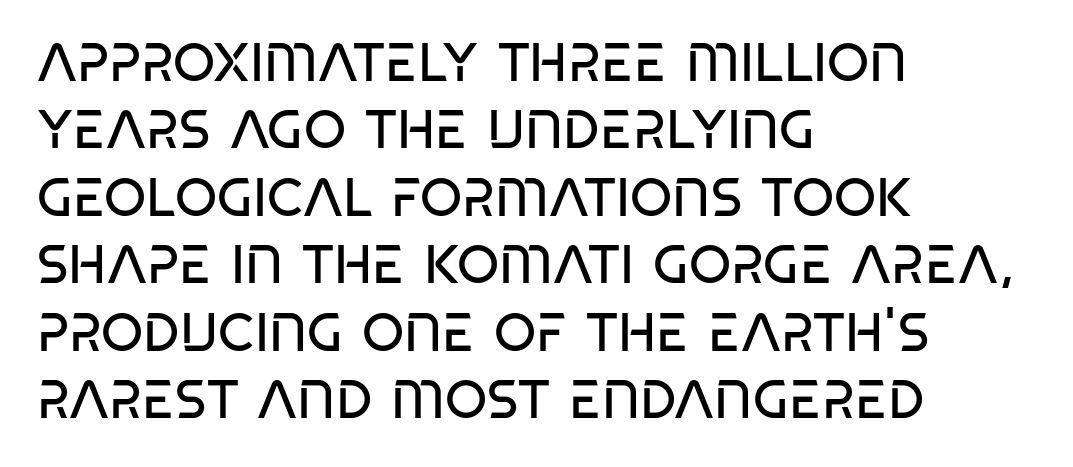
{"serif": "no", "italic": "no", "bold": "no", "weight": "regular", "width": "condensed", "stroke_contrast": "low", "x_height": "large", "monospaced": "no", "underline": "no", "align": "left", "line_spacing": "normal", "line_spacing_ratio": 1.25, "letter_spacing": "normal", "letter_spacing_em": 0.0, "glyph_px": 54}
